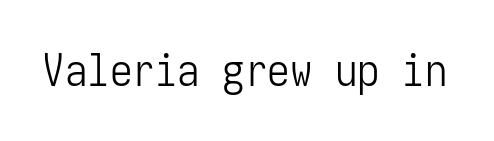
The image shows 45 px light, condensed sans-serif type, upright; set normal letter spacing, not underlined; low stroke contrast and a medium x-height.
